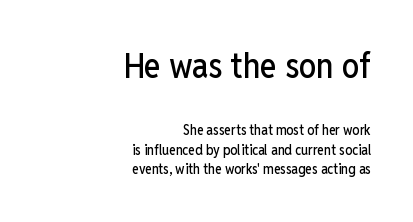
The image shows 35 px condensed sans-serif type, upright; set right-aligned, normal line spacing (1.42x), normal letter spacing, not underlined; the first (top) block is 2.5x larger; low stroke contrast and a medium x-height.
